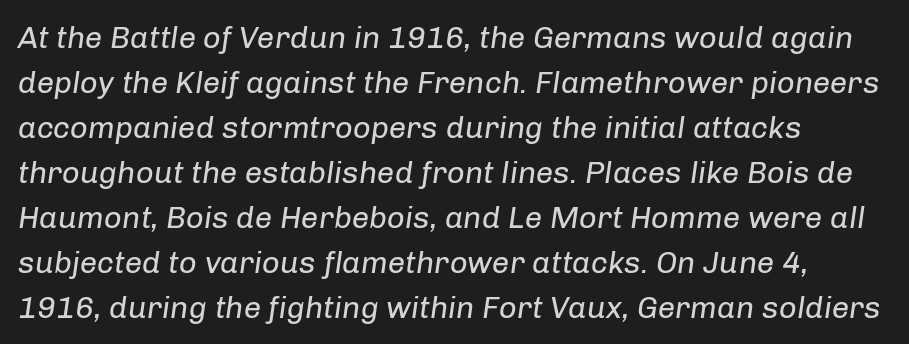
Vertically, the passage feels balanced, rows spaced as you'd expect. Summary of weight: not heavy and not bold. Is the letter spacing exaggerated? No — it looks like the ordinary default. These lines are rendered in a variable-pitch font.
